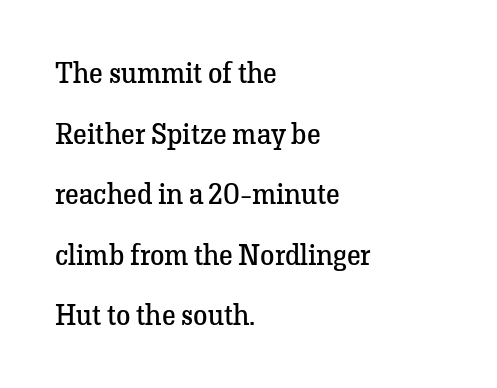
Unmarked baselines from the first word to the last. Think of a printed novel: that variable character pitch is what you see here. Whoever set this chose breathing room over compactness in the vertical rhythm. Are there feet on the stems? There are — it's a serif. When letters stand straight like this, we call the style roman or upright.
